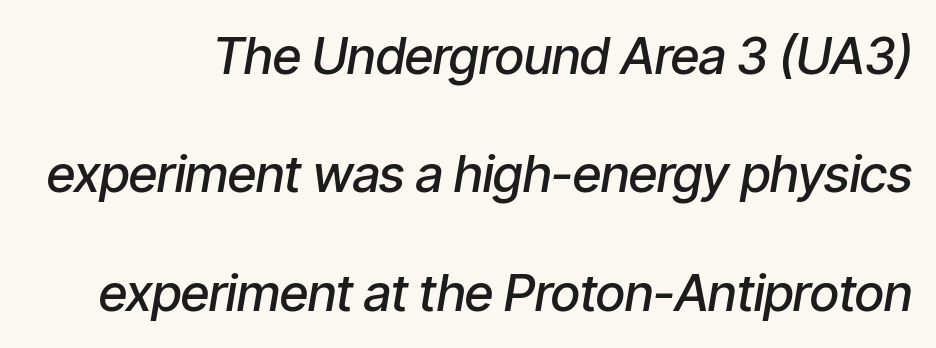
Q: Is the text bold? A: Semi-bold.
Q: Is the text italic (slanted)? A: Yes, it leans right by about 9 degrees.
Q: Is the text underlined? A: No.
Q: Is the spacing between letters normal or unusually wide? A: Normal.
Q: Is the spacing between lines tight, normal or loose? A: Loose.
Q: Width (condensed, normal, or wide)? A: Condensed.
Q: Stroke contrast? A: Low.
Q: x-height? A: Medium.
Q: Monospaced? A: No.
